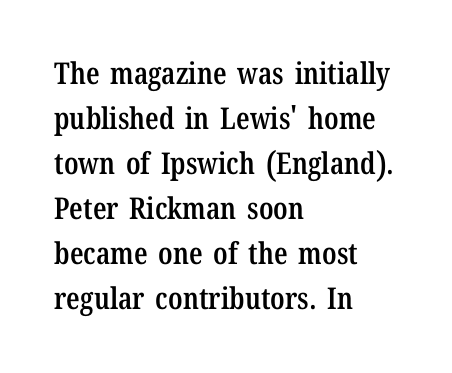
{"serif": "yes", "italic": "no", "bold": "semi", "weight": "semibold", "width": "condensed", "stroke_contrast": "low", "x_height": "medium", "monospaced": "no", "underline": "no", "align": "left", "line_spacing": "normal", "line_spacing_ratio": 1.5, "letter_spacing": "normal", "letter_spacing_em": 0.0, "glyph_px": 30}
